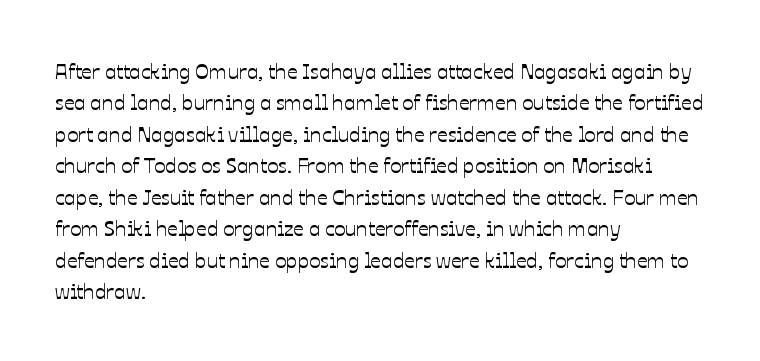
Q: Is the text italic (slanted)? A: No, it is upright.
Q: Is the text underlined? A: No.
Q: How is the paragraph aligned? A: Left-aligned.
Q: Is the spacing between letters normal or unusually wide? A: Normal.
Q: Is the spacing between lines tight, normal or loose? A: Normal.
